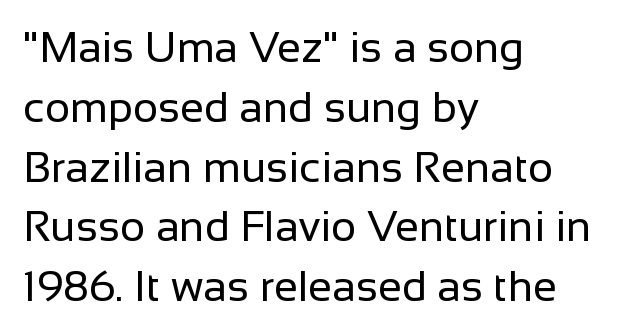
Q: Is the text bold? A: No.
Q: Is the text italic (slanted)? A: No, it is upright.
Q: Is the typeface a serif or a sans-serif typeface? A: Sans-serif.
Q: Is the text underlined? A: No.
Q: How is the paragraph aligned? A: Left-aligned.
Q: Is the spacing between letters normal or unusually wide? A: Normal.
Q: Is the spacing between lines tight, normal or loose? A: Normal.
Q: Width (condensed, normal, or wide)? A: Normal.
Q: Stroke contrast? A: Low.
Q: x-height? A: Medium.
Q: Monospaced? A: No.
